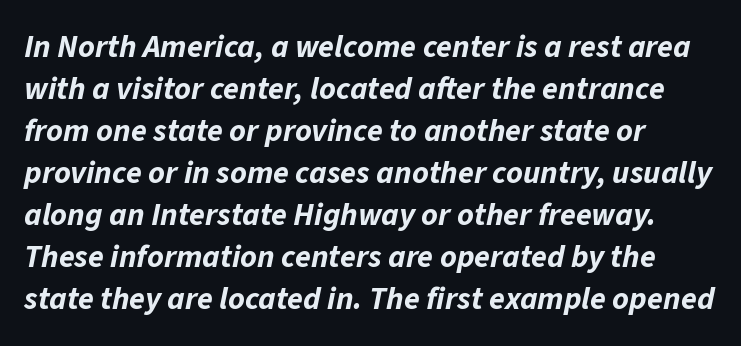
Q: Is the text bold? A: Yes.
Q: Is the text italic (slanted)? A: Yes, it leans right by about 11 degrees.
Q: Is the text underlined? A: No.
Q: How is the paragraph aligned? A: Left-aligned.
Q: Is the spacing between letters normal or unusually wide? A: Normal.
Q: Is the spacing between lines tight, normal or loose? A: Normal.
Q: Width (condensed, normal, or wide)? A: Normal.
Q: Stroke contrast? A: Low.
Q: x-height? A: Medium.
Q: Monospaced? A: No.
